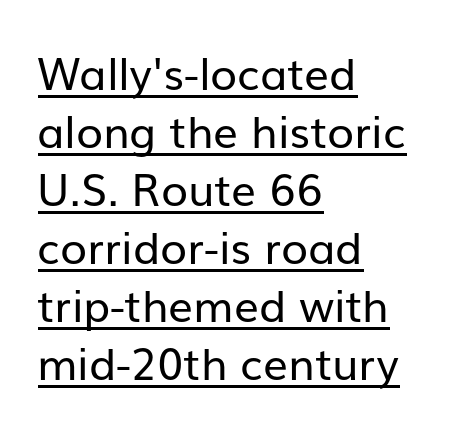
Q: Is the text bold? A: No.
Q: Is the text italic (slanted)? A: No, it is upright.
Q: Is the typeface a serif or a sans-serif typeface? A: Sans-serif.
Q: Is the text underlined? A: Yes.
Q: How is the paragraph aligned? A: Left-aligned.
Q: Is the spacing between letters normal or unusually wide? A: Normal.
Q: Is the spacing between lines tight, normal or loose? A: Normal.
Q: Width (condensed, normal, or wide)? A: Normal.
Q: Stroke contrast? A: Low.
Q: x-height? A: Medium.
Q: Monospaced? A: No.
